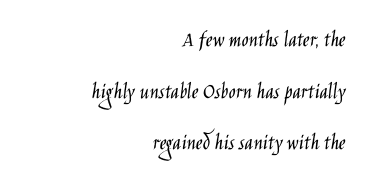
The image shows 23 px text type; set right-aligned, loose line spacing (2.24x), normal letter spacing, not underlined.
